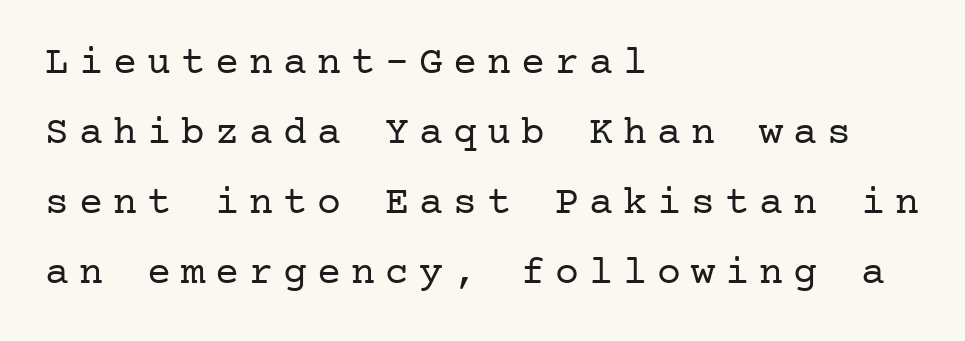
Each line starts at the same left margin while the right side varies. Summary of weight: not heavy and not bold. This rendering employs a face with finishing strokes, i.e., a serif. The font's upright variant was chosen for this text. Underlining? Definitely not there. The gaps between neighbouring characters are conspicuously large.
